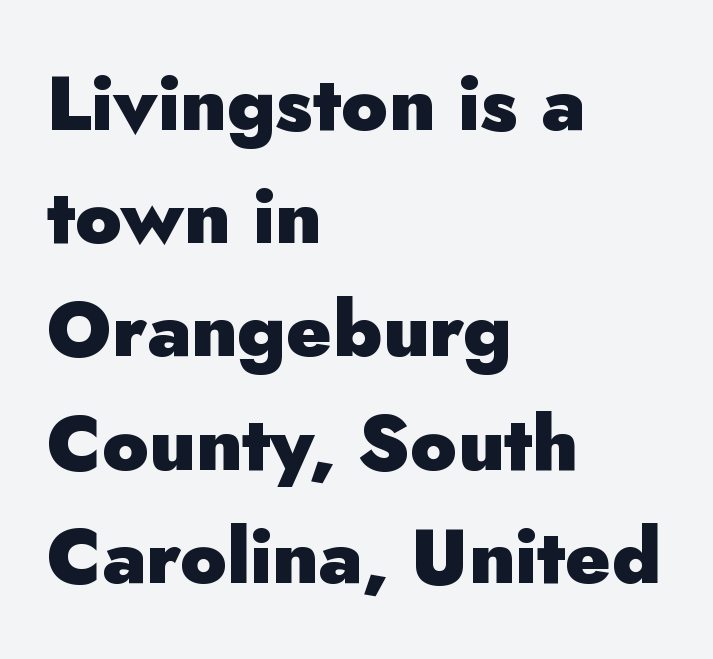
This block has exactly the height ordinary leading produces. The typography opts for an upright posture over an oblique one. Stroke terminals: plain, sans-serif. The letterforms sit shoulder to shoulder at normal distance. These lines are rendered in a variable-pitch font.
